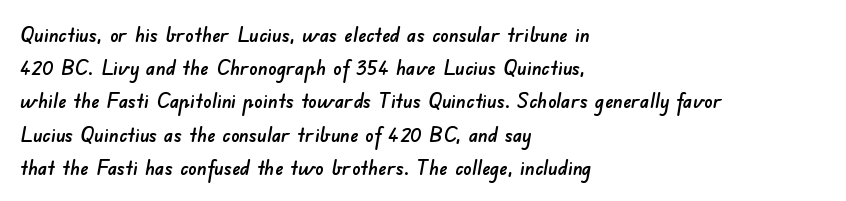
Q: Is the text underlined? A: No.
Q: How is the paragraph aligned? A: Left-aligned.
Q: Is the spacing between letters normal or unusually wide? A: Normal.
Q: Is the spacing between lines tight, normal or loose? A: Normal.
